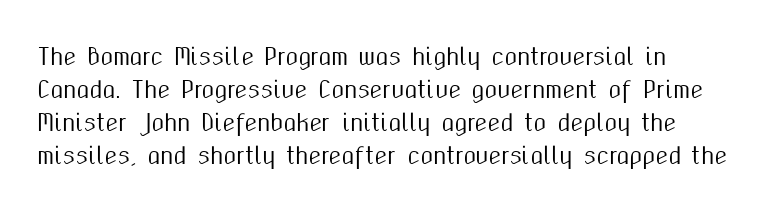
{"italic": "no", "underline": "no", "align": "left", "line_spacing": "normal", "line_spacing_ratio": 1.43, "letter_spacing": "normal", "letter_spacing_em": 0.0, "glyph_px": 23}
